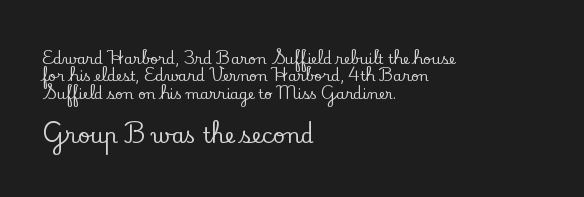
This is roman type, the default non-slanted kind. If you drew a ruler down the left edge, every line would touch it. The face used here is rendered with its standard letterfit. Scale increases going downward across the two blocks.
